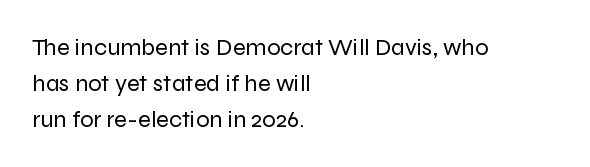
Default kerning and tracking; the words read as compact shapes. Tall strokes in this sample are plumb rather than angled. This rendering uses left alignment, leaving the right contour irregular. Students, observe: this is what conventionally led text looks like. Each stroke keeps to a modest, everyday thickness or less. Honestly, there is no underline to notice here at all.
